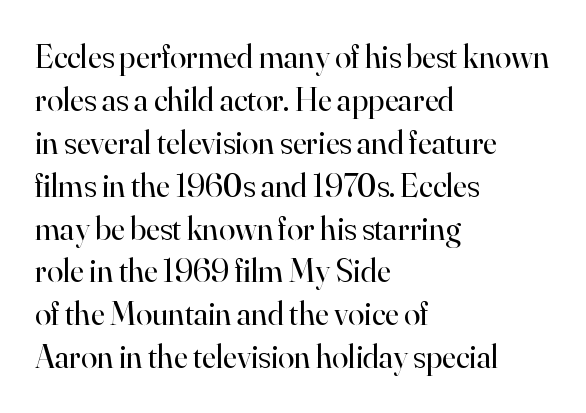
Weight: regular or lighter. What's the leading like? Ordinary, nothing unusual. A student would call this left alignment; a typographer would say flush left, rag right. Letters rest on an invisible, unmarked baseline. I'd call this a serif setting — the letters wear small feet. Spacing verdict: proportional, widths tailored to each character.
